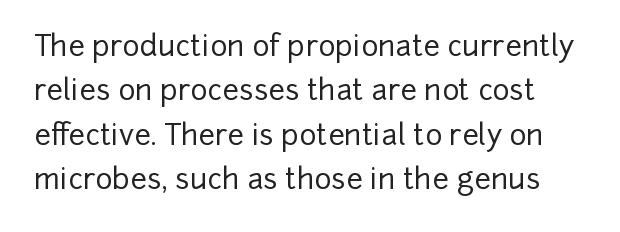
Look at the bottom of the vertical strokes: they stop flat, with no serifs. Note the varied advance widths — an 'i' is clearly narrower than an 'm'. The type sits square on the baseline with zero lean. Compared with typical body copy, the letter spacing here is the same. A typesetter would call this leading conventional body-copy spacing.
